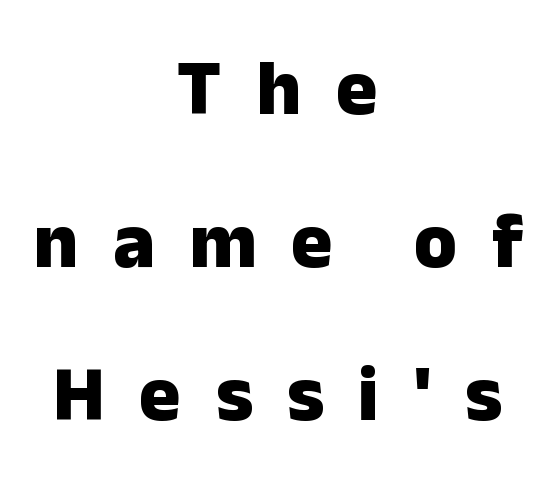
{"serif": "no", "italic": "no", "bold": "yes", "weight": "heavy", "width": "normal", "stroke_contrast": "low", "x_height": "medium", "monospaced": "no", "underline": "no", "align": "center", "line_spacing": "loose", "line_spacing_ratio": 1.96, "letter_spacing": "wide", "letter_spacing_em": 0.44, "glyph_px": 78}
